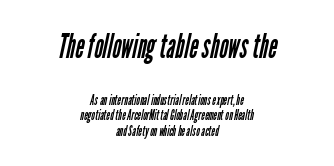
Q: Is the text bold? A: No.
Q: Is the typeface a serif or a sans-serif typeface? A: Sans-serif.
Q: Is the text underlined? A: No.
Q: How is the paragraph aligned? A: Centered.
Q: Is the spacing between letters normal or unusually wide? A: Normal.
Q: Is the spacing between lines tight, normal or loose? A: Tight.
Q: Which block of text is set in a larger size, the first (top) or the second (bottom)? A: The first (top) one.
Q: Width (condensed, normal, or wide)? A: Condensed.
Q: Stroke contrast? A: Low.
Q: x-height? A: Medium.
Q: Monospaced? A: No.
